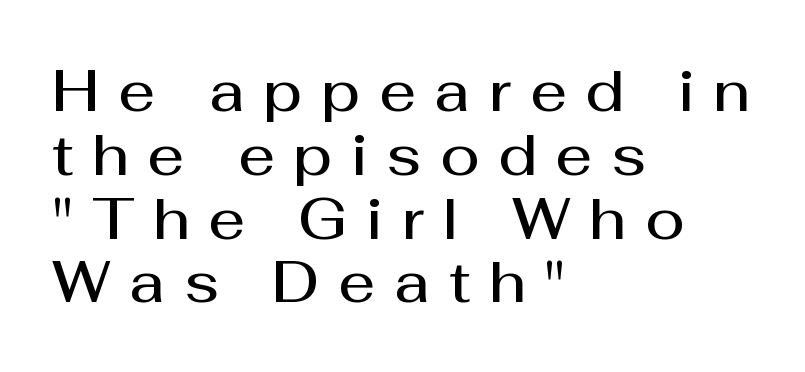
{"serif": "no", "italic": "no", "bold": "semi", "weight": "semibold", "width": "normal", "stroke_contrast": "medium", "x_height": "medium", "monospaced": "no", "underline": "no", "align": "left", "line_spacing": "tight", "line_spacing_ratio": 1.1, "letter_spacing": "wide", "letter_spacing_em": 0.32, "glyph_px": 58}
